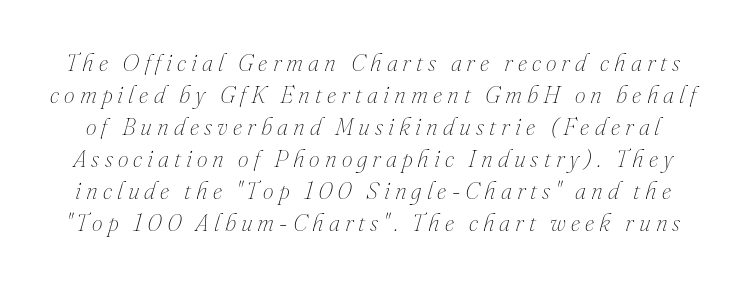
Each stroke keeps to a modest, everyday thickness or less. This rendering widens character spacing well past its baseline value. The specimen reads as italic at a glance. The area under the type is left untouched. Leading: standard.
